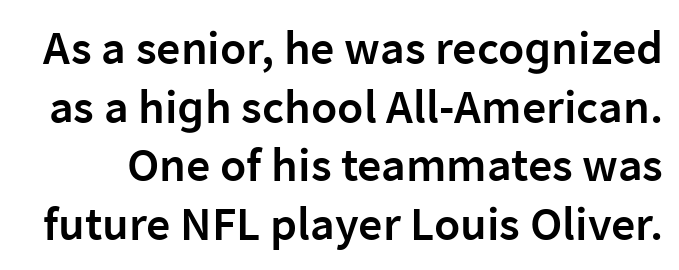
The image shows 48 px semibold sans-serif type, upright; set line spacing 1.22x, normal letter spacing, not underlined; low stroke contrast and a medium x-height.
